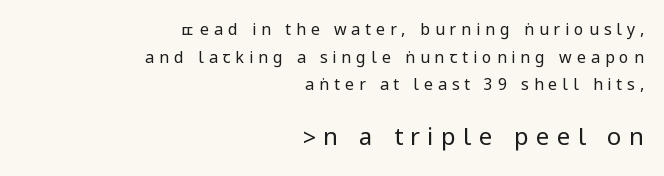
The rendering anchors every line to the right-hand side. Counters stay open thanks to moderate or lighter strokes. The letters stand straight up with perfectly vertical stems. Beneath every word, the page is bare. You could only call the tracking loose — the letters float apart.
